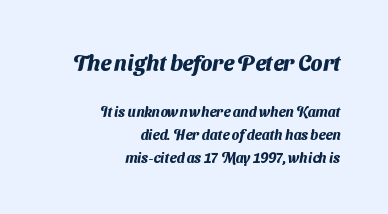
{"bold": "yes", "underline": "no", "align": "right", "line_spacing": "normal", "line_spacing_ratio": 1.64, "letter_spacing": "normal", "letter_spacing_em": 0.0, "larger_block": "first", "size_ratio": 1.57, "glyph_px": 22}
